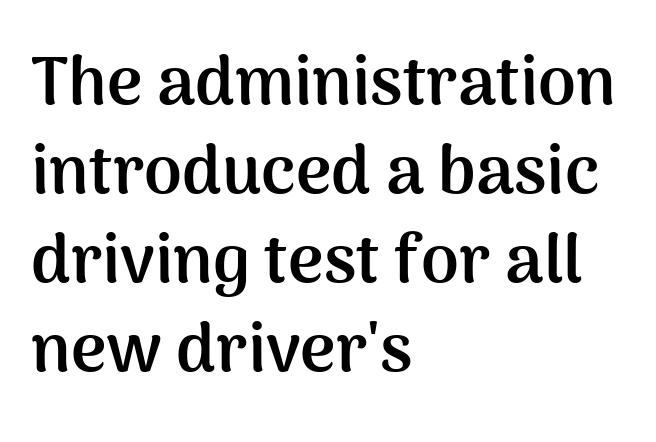
Q: Is the text bold? A: Yes.
Q: Is the text italic (slanted)? A: No, it is upright.
Q: Is the typeface a serif or a sans-serif typeface? A: Sans-serif.
Q: Is the text underlined? A: No.
Q: How is the paragraph aligned? A: Left-aligned.
Q: Is the spacing between letters normal or unusually wide? A: Normal.
Q: Is the spacing between lines tight, normal or loose? A: Normal.
Q: Width (condensed, normal, or wide)? A: Normal.
Q: Stroke contrast? A: Medium.
Q: x-height? A: Medium.
Q: Monospaced? A: No.
